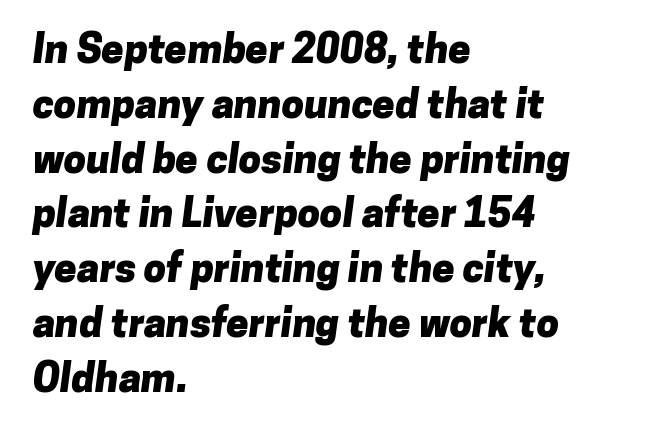
{"serif": "no", "bold": "yes", "weight": "heavy", "width": "normal", "stroke_contrast": "low", "x_height": "medium", "monospaced": "no", "underline": "no", "align": "left", "line_spacing": "normal", "line_spacing_ratio": 1.37, "letter_spacing": "normal", "letter_spacing_em": 0.0, "glyph_px": 40}
